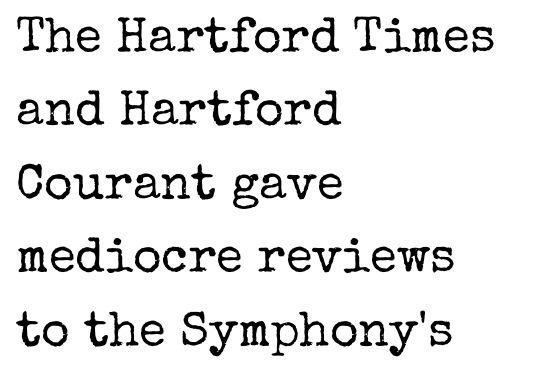
{"serif": "yes", "italic": "no", "bold": "no", "weight": "regular", "width": "normal", "stroke_contrast": "low", "x_height": "medium", "monospaced": "no", "underline": "no", "align": "left", "line_spacing": "normal", "line_spacing_ratio": 1.5, "letter_spacing": "normal", "letter_spacing_em": 0.0, "glyph_px": 49}
